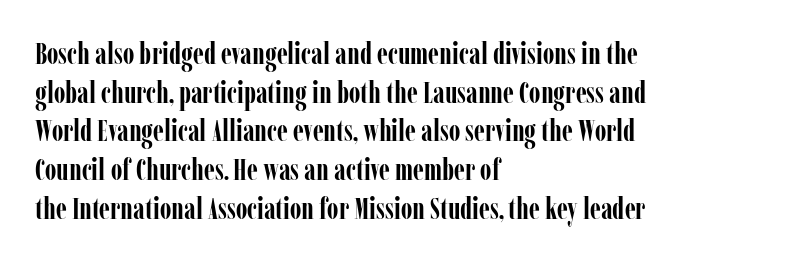
The image shows 30 px semibold, condensed serif type, upright; set left-aligned, normal line spacing (1.29x), normal letter spacing, not underlined; low stroke contrast and a medium x-height.
